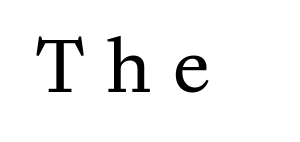
The image shows 70 px regular-weight serif type, upright; set unusually wide letter spacing (+0.32 em), not underlined; medium stroke contrast and a medium x-height.
